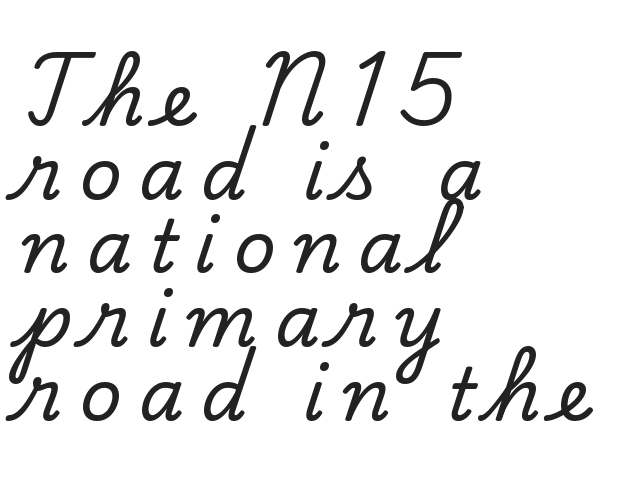
{"serif": "yes", "width": "normal", "stroke_contrast": "low", "x_height": "small", "monospaced": "no", "underline": "no", "align": "left", "line_spacing": "tight", "line_spacing_ratio": 1.01, "letter_spacing": "wide", "letter_spacing_em": 0.23, "glyph_px": 73}
